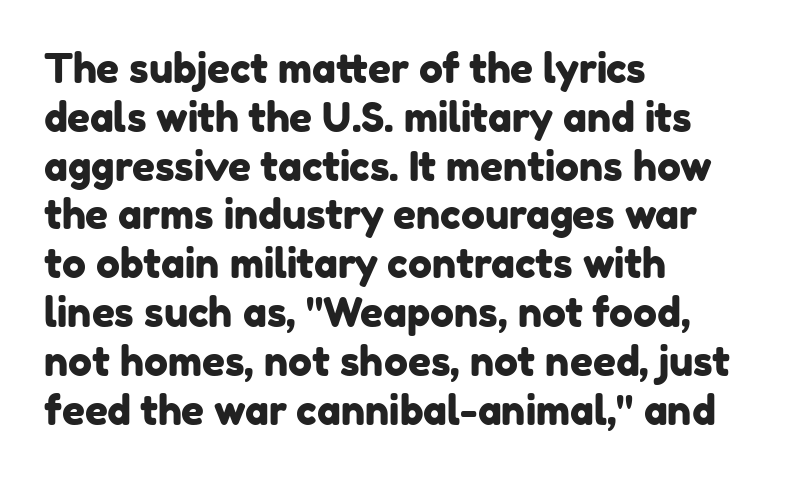
{"serif": "no", "width": "normal", "stroke_contrast": "low", "x_height": "medium", "monospaced": "no", "underline": "no", "align": "left", "line_spacing_ratio": 1.22, "letter_spacing": "normal", "letter_spacing_em": 0.0, "glyph_px": 40}
